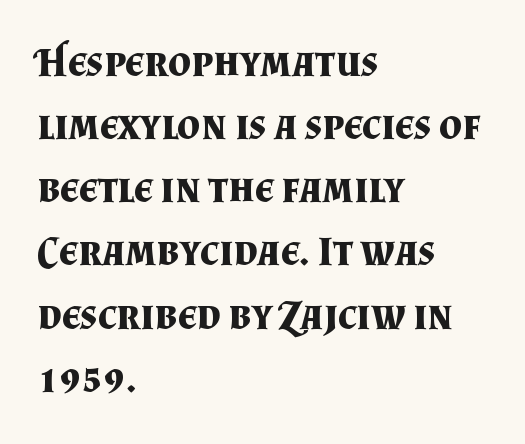
The image shows 41 px bold serif type, upright; set left-aligned, normal line spacing (1.54x), normal letter spacing, not underlined; medium stroke contrast and a small x-height.
